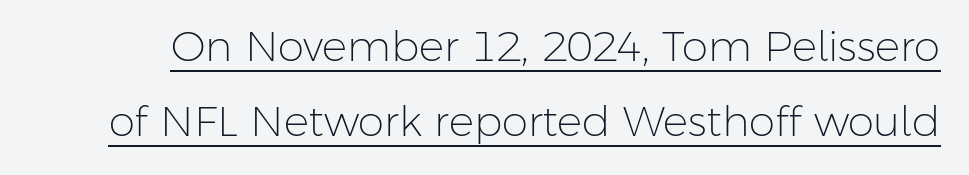
{"serif": "no", "italic": "no", "bold": "no", "weight": "light", "width": "normal", "stroke_contrast": "low", "x_height": "medium", "monospaced": "no", "underline": "yes", "line_spacing_ratio": 1.79, "letter_spacing": "normal", "letter_spacing_em": 0.0, "glyph_px": 42}
